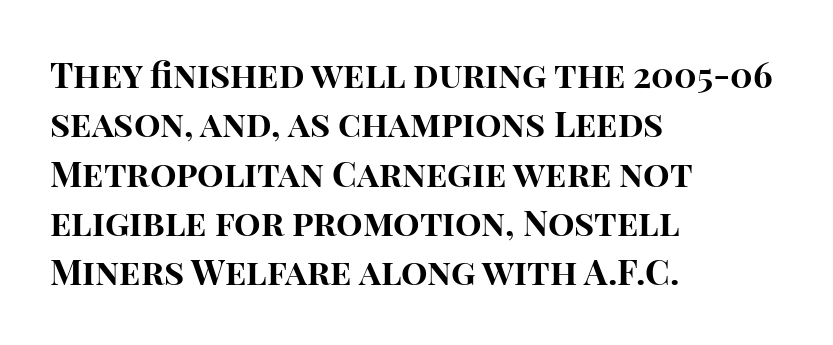
Q: Is the text bold? A: Yes.
Q: Is the text italic (slanted)? A: No, it is upright.
Q: Is the typeface a serif or a sans-serif typeface? A: Sans-serif.
Q: Is the text underlined? A: No.
Q: How is the paragraph aligned? A: Left-aligned.
Q: Is the spacing between letters normal or unusually wide? A: Normal.
Q: Is the spacing between lines tight, normal or loose? A: Normal.
Q: Width (condensed, normal, or wide)? A: Normal.
Q: Stroke contrast? A: High.
Q: x-height? A: Large.
Q: Monospaced? A: No.
